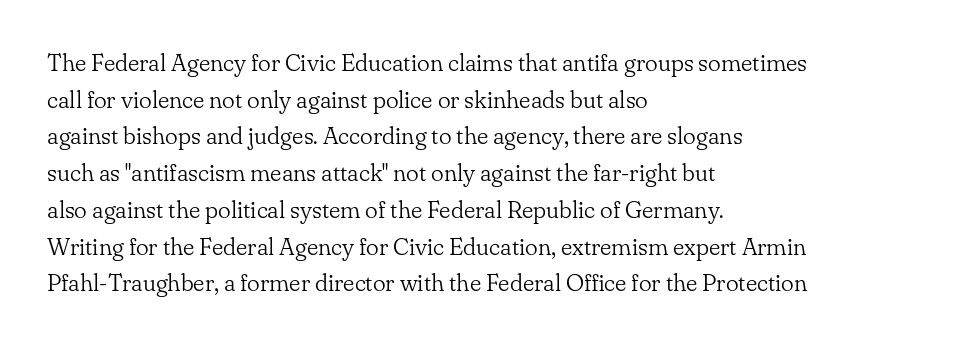
The image shows 24 px text type, upright; set left-aligned, normal line spacing (1.53x), normal letter spacing, not underlined.
